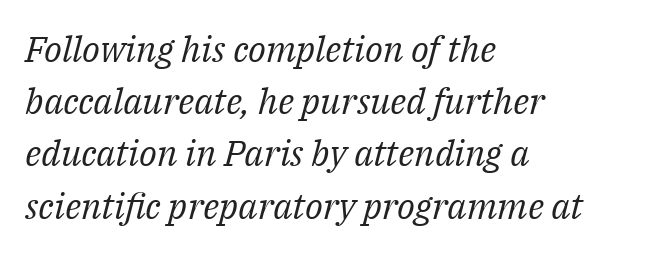
The foot of each line stays bare and open. The text block is weighted toward the left margin, trailing off unevenly rightward. Is the letter spacing exaggerated? No — it looks like the ordinary default. Bold? No — there's no thickening of the strokes. Think of a printed novel: that variable character pitch is what you see here. Leading matches the norm, producing a regular column.
